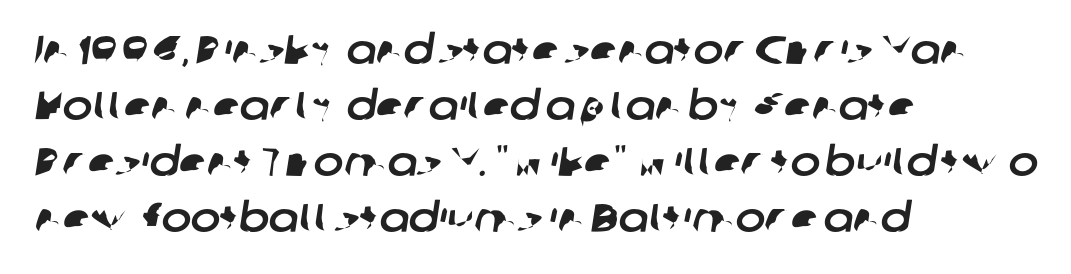
Q: Is the typeface a serif or a sans-serif typeface? A: Sans-serif.
Q: Is the text underlined? A: No.
Q: How is the paragraph aligned? A: Left-aligned.
Q: Is the spacing between letters normal or unusually wide? A: Normal.
Q: Is the spacing between lines tight, normal or loose? A: Normal.
Q: Width (condensed, normal, or wide)? A: Normal.
Q: Stroke contrast? A: Low.
Q: x-height? A: Medium.
Q: Monospaced? A: No.
